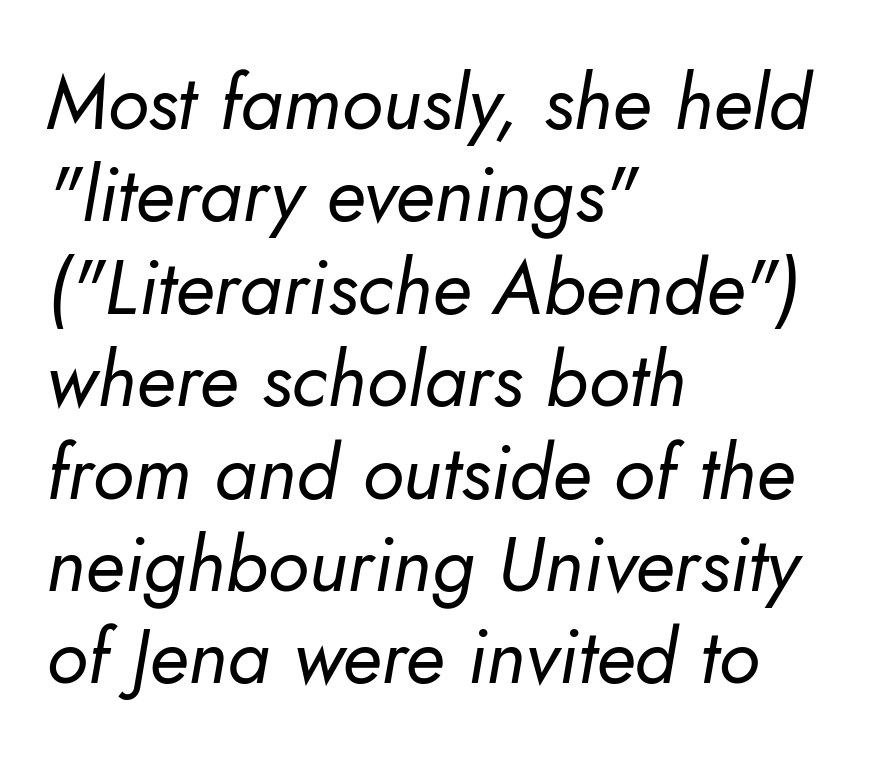
Q: Is the text bold? A: No.
Q: Is the text italic (slanted)? A: Yes, it leans right by about 10 degrees.
Q: Is the text underlined? A: No.
Q: How is the paragraph aligned? A: Left-aligned.
Q: Is the spacing between letters normal or unusually wide? A: Normal.
Q: Width (condensed, normal, or wide)? A: Normal.
Q: Stroke contrast? A: Low.
Q: x-height? A: Small.
Q: Monospaced? A: No.
